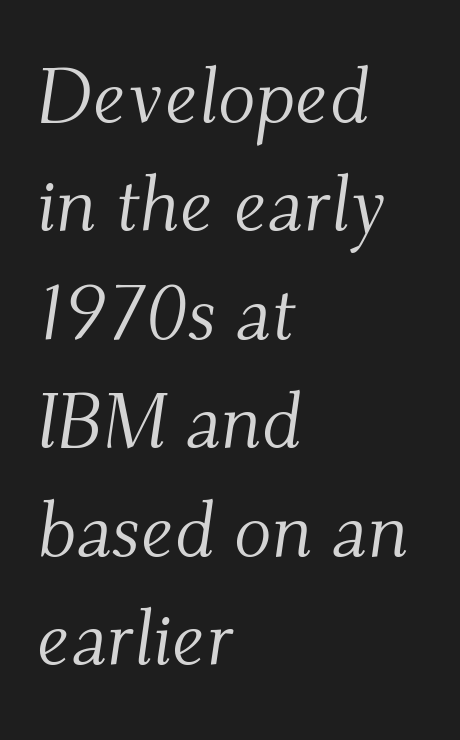
{"serif": "yes", "italic": "yes", "lean": "right", "slant_degrees": 9, "bold": "no", "weight": "light", "width": "normal", "stroke_contrast": "medium", "x_height": "small", "monospaced": "no", "underline": "no", "align": "left", "line_spacing": "normal", "line_spacing_ratio": 1.39, "letter_spacing": "normal", "letter_spacing_em": 0.0, "glyph_px": 78}
